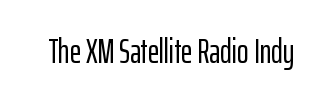
{"serif": "no", "italic": "no", "width": "condensed", "stroke_contrast": "low", "x_height": "medium", "monospaced": "no", "underline": "no", "letter_spacing": "normal", "letter_spacing_em": 0.0, "glyph_px": 35}
